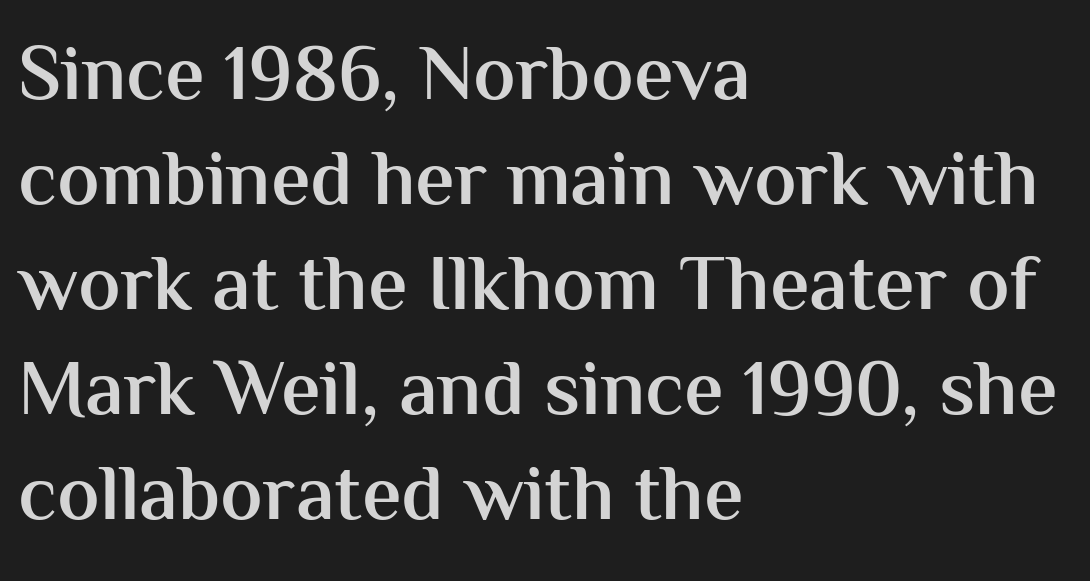
{"serif": "no", "italic": "no", "bold": "semi", "weight": "semibold", "width": "normal", "stroke_contrast": "medium", "x_height": "medium", "monospaced": "no", "underline": "no", "align": "left", "line_spacing": "normal", "line_spacing_ratio": 1.33, "letter_spacing": "normal", "letter_spacing_em": 0.0, "glyph_px": 79}
